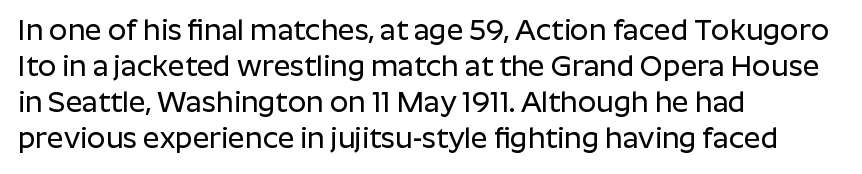
Lines of text with bare space underneath. A typesetter would call this zero additional tracking. Classification — sans serif. Compared with a centered layout, this one pins lines to the left instead. When letters stand straight like this, we call the style roman or upright.
